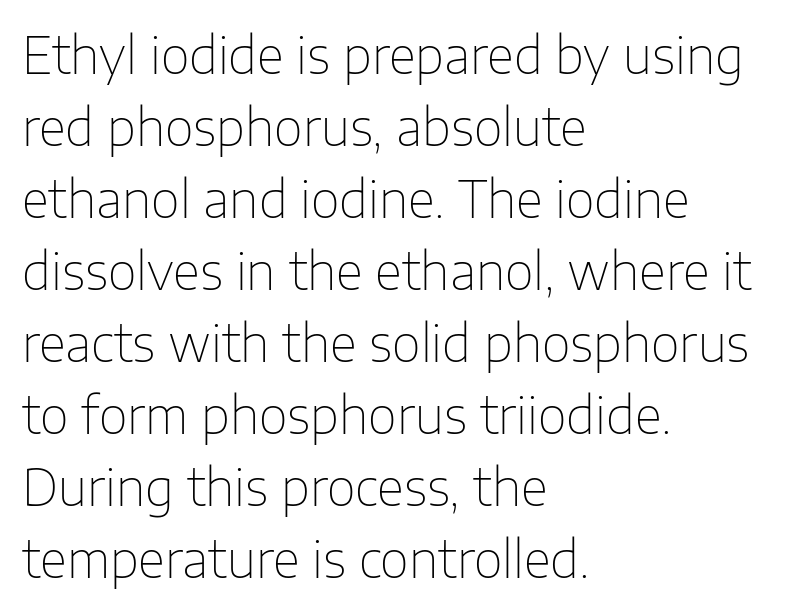
Q: Is the text bold? A: No.
Q: Is the text italic (slanted)? A: No, it is upright.
Q: Is the typeface a serif or a sans-serif typeface? A: Sans-serif.
Q: Is the text underlined? A: No.
Q: How is the paragraph aligned? A: Left-aligned.
Q: Is the spacing between letters normal or unusually wide? A: Normal.
Q: Is the spacing between lines tight, normal or loose? A: Normal.
Q: Width (condensed, normal, or wide)? A: Normal.
Q: Stroke contrast? A: Low.
Q: x-height? A: Medium.
Q: Monospaced? A: No.
